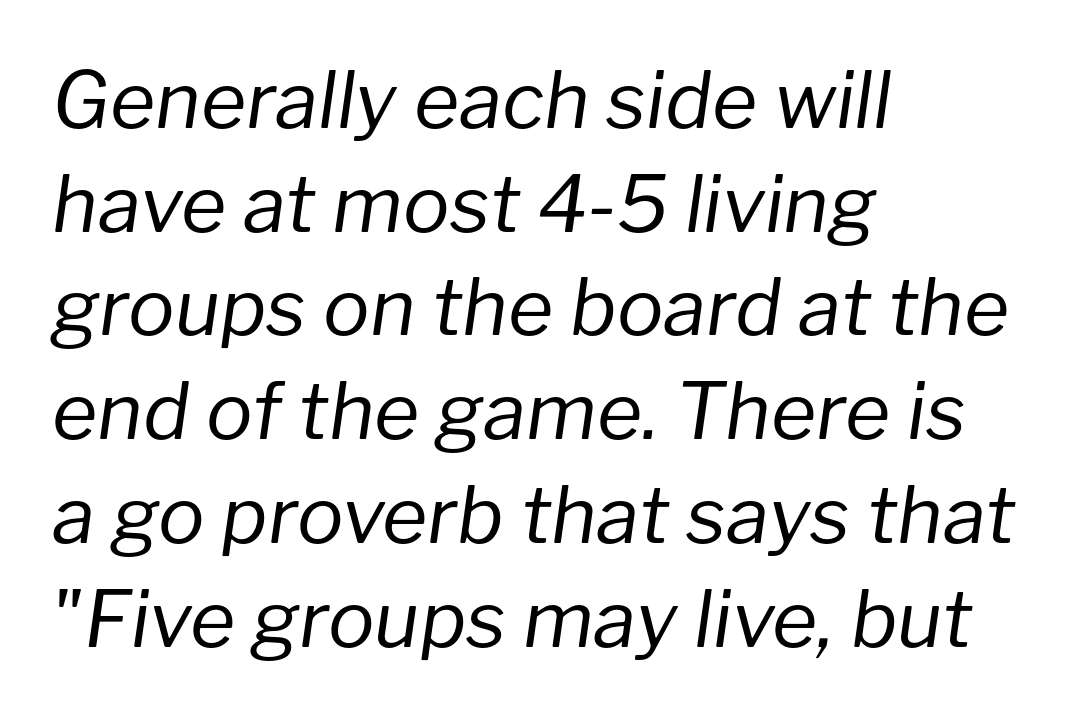
{"italic": "yes", "lean": "right", "slant_degrees": 8, "bold": "no", "weight": "regular", "width": "normal", "stroke_contrast": "low", "x_height": "medium", "monospaced": "no", "underline": "no", "align": "left", "line_spacing": "normal", "line_spacing_ratio": 1.33, "letter_spacing": "normal", "letter_spacing_em": 0.0, "glyph_px": 78}
